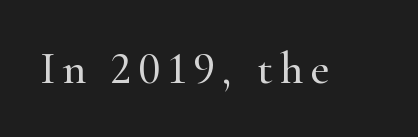
The image shows 46 px serif type, upright; set not underlined; high stroke contrast and a small x-height.
